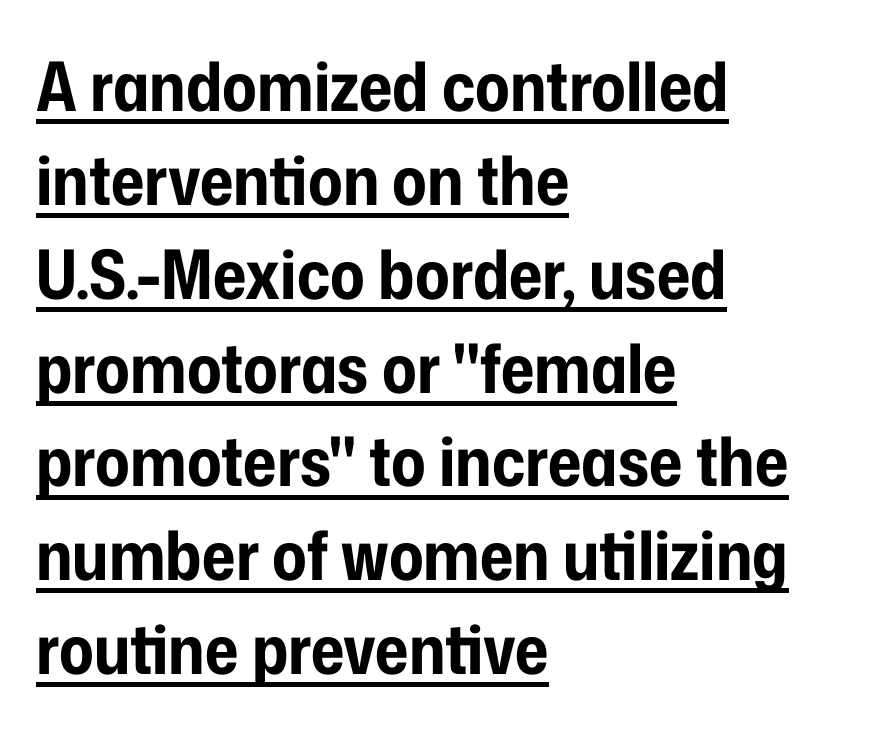
Think of a printed novel: that variable character pitch is what you see here. Each word holds together tightly as a unit, with standard inter-letter gaps. Are there feet on the stems? There aren't — it's a sans. The words here are underlined.
